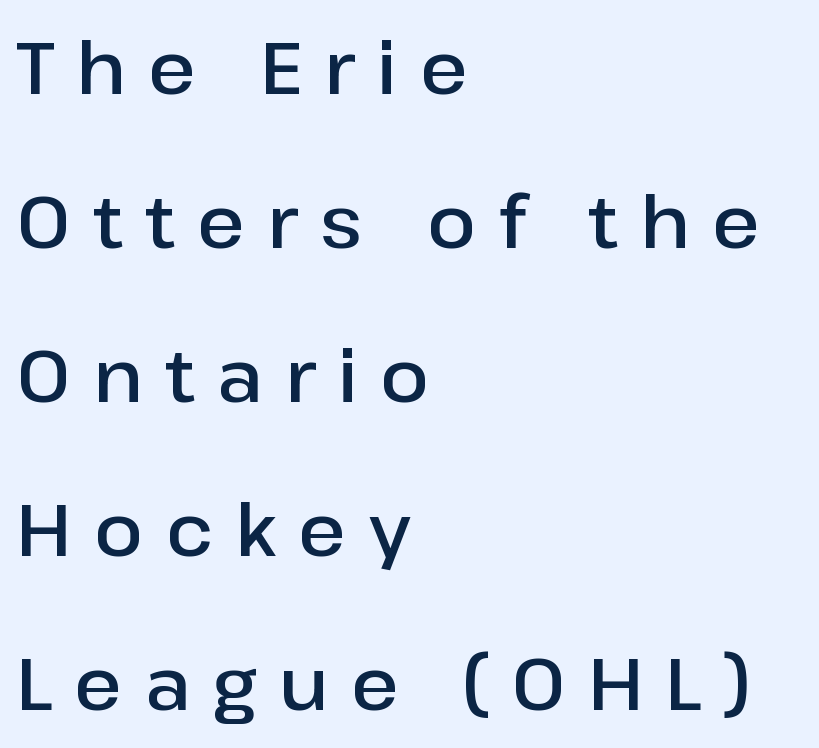
{"serif": "no", "italic": "no", "bold": "semi", "weight": "semibold", "width": "normal", "stroke_contrast": "low", "x_height": "medium", "monospaced": "no", "underline": "no", "align": "left", "line_spacing": "loose", "line_spacing_ratio": 2.14, "letter_spacing": "wide", "letter_spacing_em": 0.31, "glyph_px": 72}
